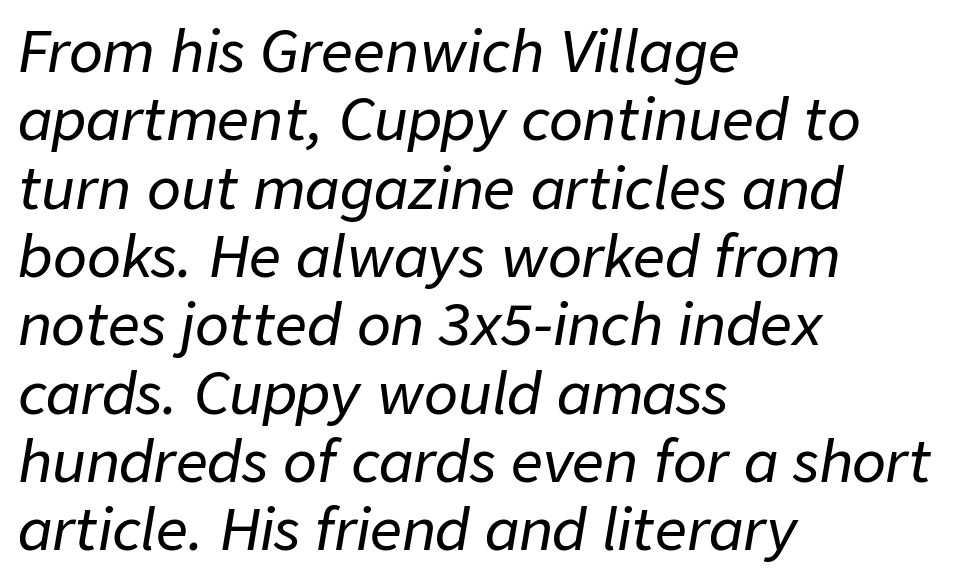
Posture: slanted. The face used here is proportionally spaced, like ordinary book or web type. The zone under the glyphs is completely vacant. A student would call this left alignment; a typographer would say flush left, rag right. The type is set solid horizontally, with unmodified tracking.
